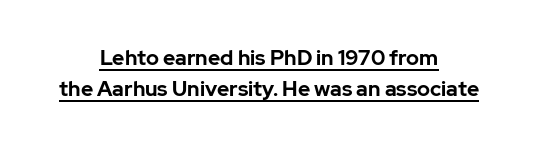
The image shows 21 px bold type, upright; set centered, normal line spacing (1.46x), normal letter spacing, underlined.
